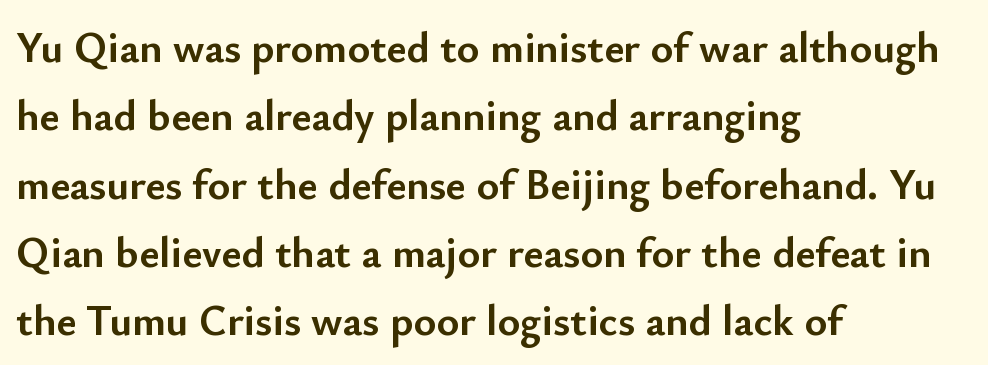
Set as a true bold cut, around the 700 mark. The face used here is proportionally spaced, like ordinary book or web type. This sample keeps an unexceptional amount of space between lines. Here the glyphs are tracked normally, forming tight word shapes. The lettering stays uniformly vertical, giving the passage a roman look.
